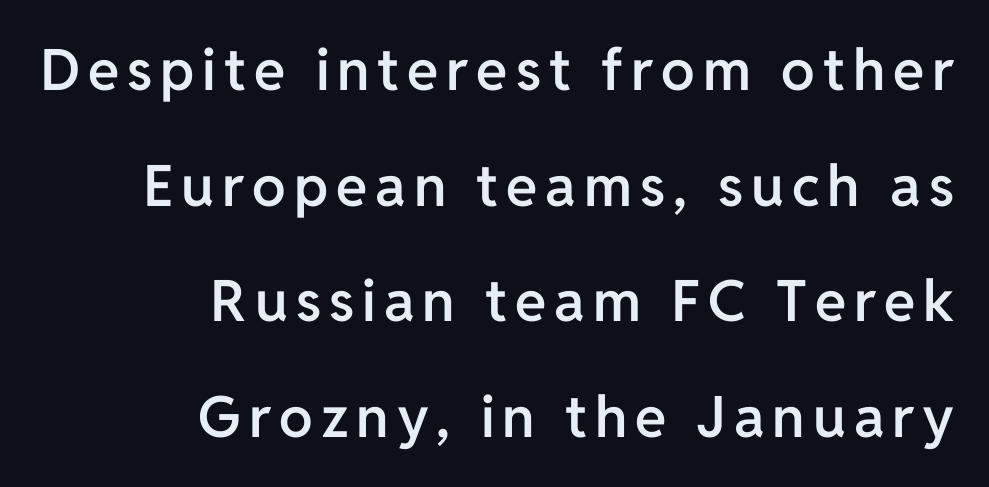
{"serif": "no", "italic": "no", "bold": "semi", "weight": "semibold", "width": "normal", "stroke_contrast": "low", "x_height": "medium", "monospaced": "no", "underline": "no", "align": "right", "line_spacing": "loose", "line_spacing_ratio": 2.03, "glyph_px": 57}
